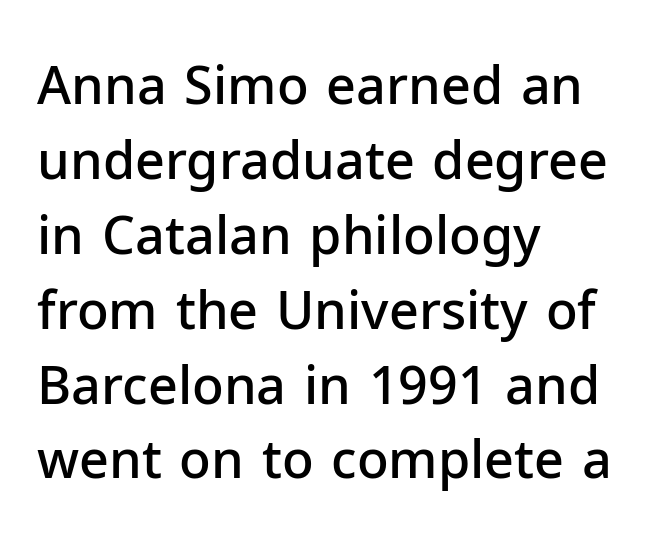
Q: Is the text bold? A: Semi-bold.
Q: Is the text italic (slanted)? A: No, it is upright.
Q: Is the typeface a serif or a sans-serif typeface? A: Sans-serif.
Q: Is the text underlined? A: No.
Q: How is the paragraph aligned? A: Left-aligned.
Q: Is the spacing between letters normal or unusually wide? A: Normal.
Q: Is the spacing between lines tight, normal or loose? A: Normal.
Q: Width (condensed, normal, or wide)? A: Normal.
Q: Stroke contrast? A: Low.
Q: x-height? A: Medium.
Q: Monospaced? A: No.
